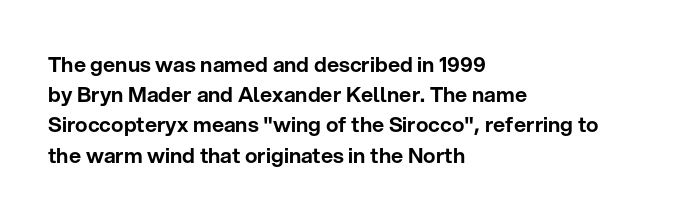
The lines sit at an ordinary, default distance from one another. In terms of posture, this sample is upright. What stands out about the letter spacing? Nothing — it is the standard amount. Leftover space on each line is placed entirely after the last word. Check the space under the baseline: it is left empty.
